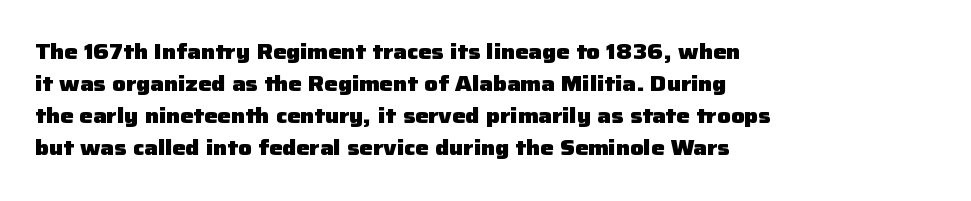
Q: Is the text bold? A: Yes.
Q: Is the text italic (slanted)? A: No, it is upright.
Q: Is the text underlined? A: No.
Q: How is the paragraph aligned? A: Left-aligned.
Q: Is the spacing between letters normal or unusually wide? A: Normal.
Q: Is the spacing between lines tight, normal or loose? A: Normal.
